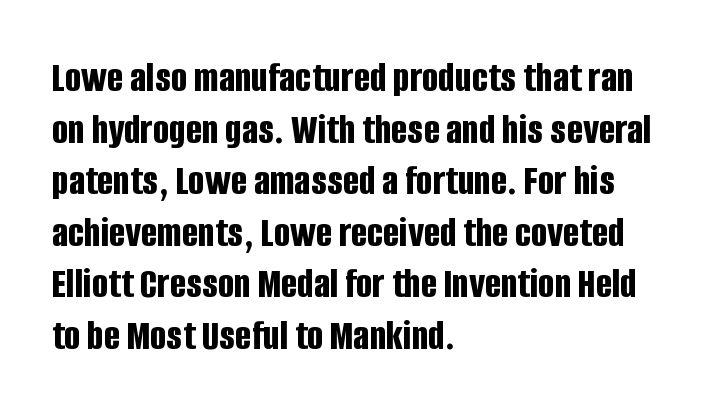
{"serif": "no", "italic": "no", "bold": "yes", "weight": "bold", "width": "condensed", "stroke_contrast": "low", "x_height": "large", "monospaced": "no", "underline": "no", "align": "left", "line_spacing_ratio": 1.2, "letter_spacing": "normal", "letter_spacing_em": 0.0, "glyph_px": 43}
